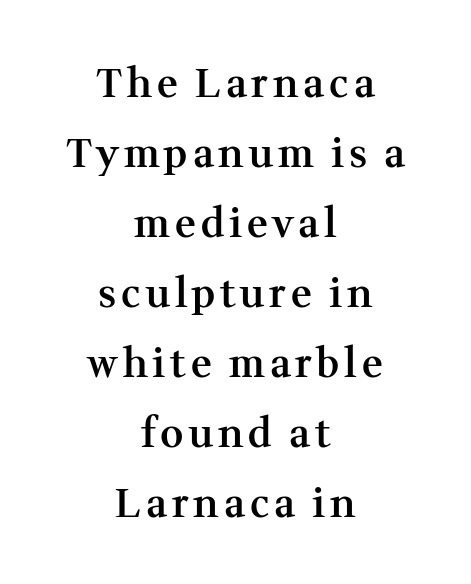
Q: Is the text bold? A: Semi-bold.
Q: Is the text italic (slanted)? A: No, it is upright.
Q: Is the typeface a serif or a sans-serif typeface? A: Serif.
Q: Is the text underlined? A: No.
Q: How is the paragraph aligned? A: Centered.
Q: Width (condensed, normal, or wide)? A: Normal.
Q: Stroke contrast? A: Medium.
Q: x-height? A: Medium.
Q: Monospaced? A: No.
